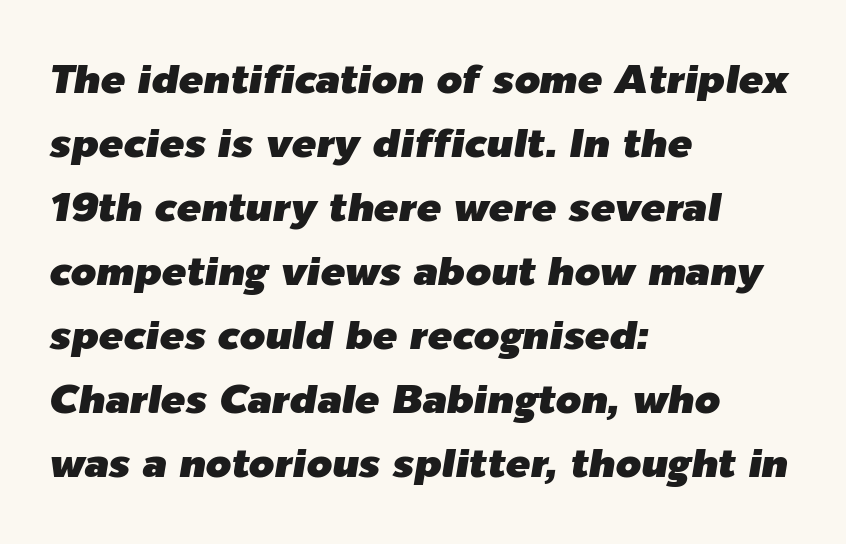
The image shows 41 px text type, italic (leaning right); set left-aligned, normal line spacing (1.56x), normal letter spacing, not underlined; low stroke contrast and a medium x-height.
